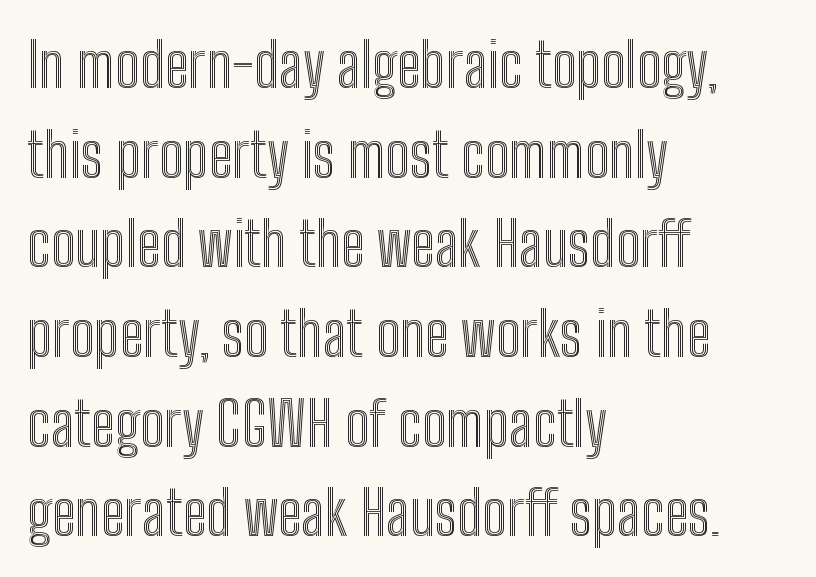
One-word summary of the alignment: left. A typesetter would call this zero additional tracking. Plain, unruled lines of type. The font's upright variant was chosen for this text. Each letter keeps its own natural width here, so spacing adapts to shape. Horizontal bands of white between lines are of average thickness.
